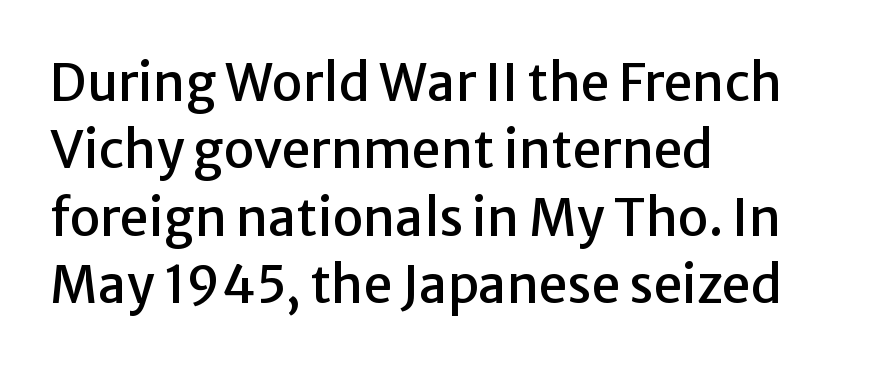
No italicization has been applied; the sample stays upright. The type is set solid horizontally, with unmodified tracking. In terms of letterform style, serifs are entirely absent. This sample keeps an unexceptional amount of space between lines. Quick note: underline off.
